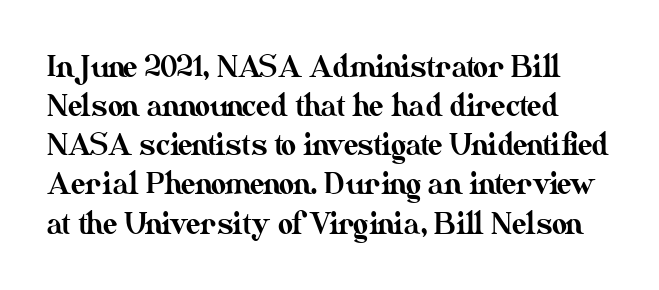
Q: Is the text italic (slanted)? A: No, it is upright.
Q: Is the text underlined? A: No.
Q: Is the spacing between letters normal or unusually wide? A: Normal.
Q: Is the spacing between lines tight, normal or loose? A: Normal.
Q: Width (condensed, normal, or wide)? A: Normal.
Q: Stroke contrast? A: Medium.
Q: x-height? A: Small.
Q: Monospaced? A: No.
